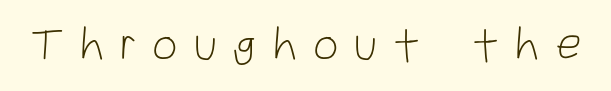
The image shows 45 px light, condensed sans-serif type, upright; set unusually wide letter spacing (+0.35 em), not underlined; low stroke contrast and a large x-height.
